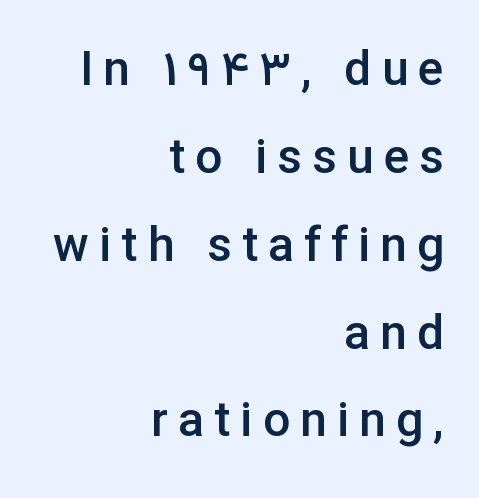
Posture: vertical. Reading down the block, your eye finds every line finishing at a fixed right position. Emphasis by weight is partial: semibold. Note the varied advance widths — an 'i' is clearly narrower than an 'm'. Plain, unruled lines of type.
